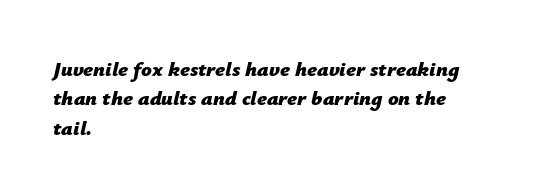
The image shows 21 px bold type, italic (leaning right); set left-aligned, normal line spacing (1.4x), normal letter spacing, not underlined.
